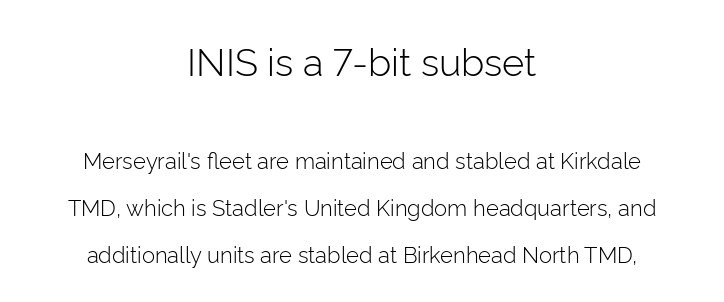
The image shows 38 px light sans-serif type, upright; set centered, loose line spacing (2.13x), normal letter spacing, not underlined; the first (top) block is 1.73x larger; low stroke contrast and a medium x-height.
